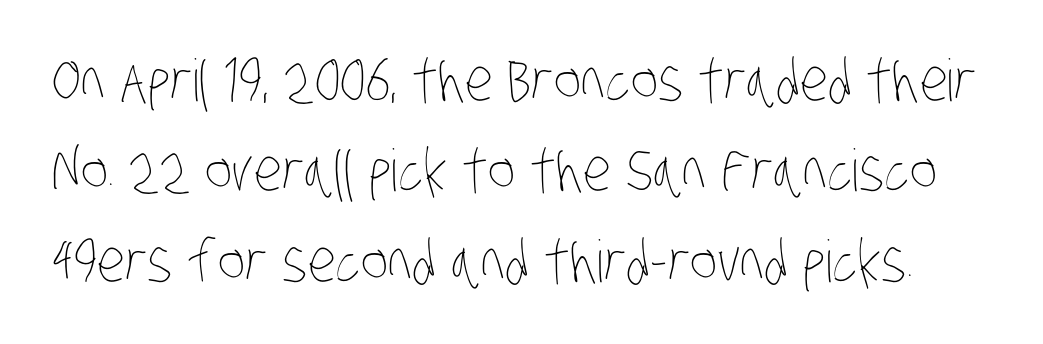
Tracking here is standard; glyphs follow each other at the usual distance. Quick note: underline off. Letters have the restrained weight of plain body copy at most. This sample has the flowing, uneven cadence of proportional lettering.
